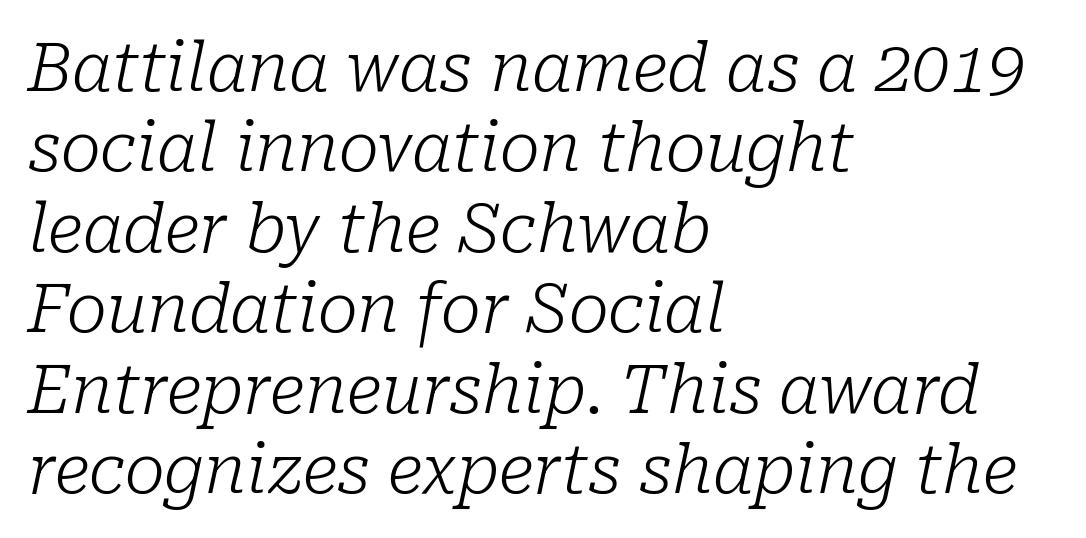
{"serif": "yes", "italic": "yes", "lean": "right", "slant_degrees": 10, "bold": "no", "weight": "light", "width": "normal", "stroke_contrast": "low", "x_height": "medium", "monospaced": "no", "underline": "no", "align": "left", "line_spacing_ratio": 1.2, "letter_spacing": "normal", "letter_spacing_em": 0.0, "glyph_px": 67}
